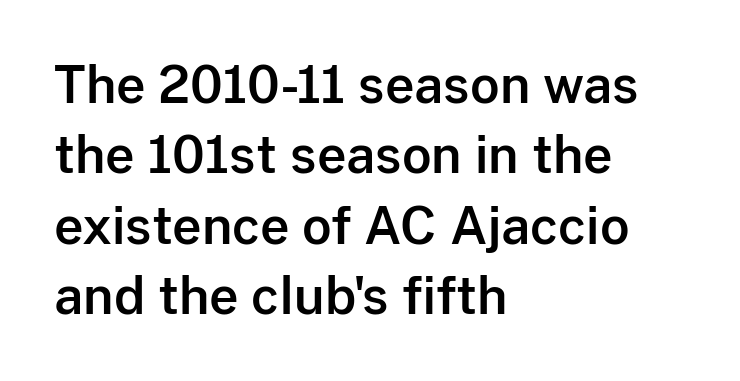
The image shows 51 px sans-serif type, upright; set left-aligned, normal line spacing (1.38x), normal letter spacing, not underlined; low stroke contrast and a medium x-height.
